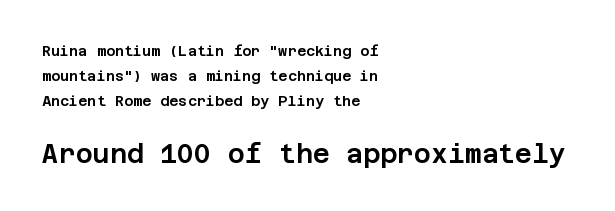
Q: Is the text italic (slanted)? A: No, it is upright.
Q: Is the text underlined? A: No.
Q: How is the paragraph aligned? A: Left-aligned.
Q: Is the spacing between letters normal or unusually wide? A: Normal.
Q: Which block of text is set in a larger size, the first (top) or the second (bottom)? A: The second (bottom) one.
